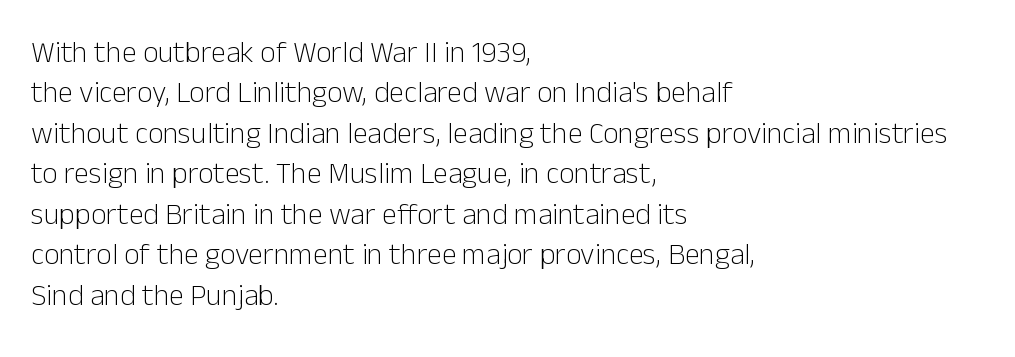
The image shows 30 px light sans-serif type, upright; set left-aligned, normal line spacing (1.35x), normal letter spacing, not underlined; low stroke contrast and a medium x-height.
